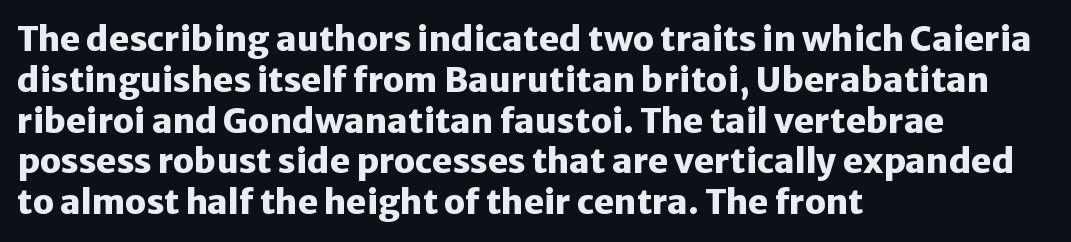
The image shows 34 px heavy sans-serif type, upright; set left-aligned, line spacing 1.2x, normal letter spacing, not underlined; low stroke contrast and a medium x-height.
